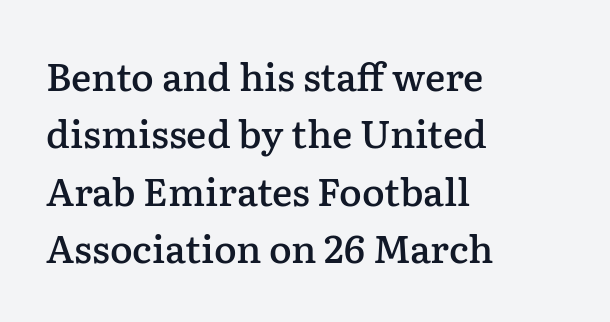
Typographic density is moderately raised because the face is semibold. Clear beneath every line of the passage. I'd call this a serif setting — the letters wear small feet. Casual observation: everything's shoved over to the left. Spacing verdict: proportional, widths tailored to each character. Honestly, the row spacing looks completely unremarkable.
